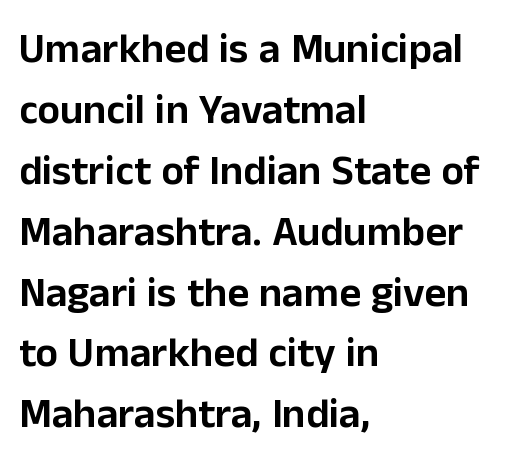
The image shows 42 px sans-serif type, upright; set left-aligned, normal line spacing (1.45x), normal letter spacing, not underlined; low stroke contrast and a medium x-height.
